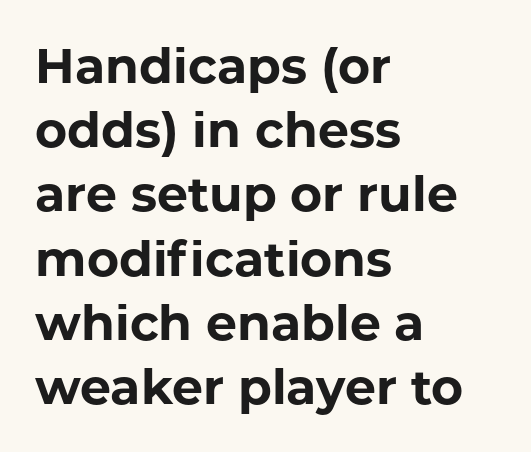
The letters are bold, with thick, heavy strokes. All the whitespace from short lines collects on the right. The font's upright variant was chosen for this text. The zone under the glyphs is completely vacant.
